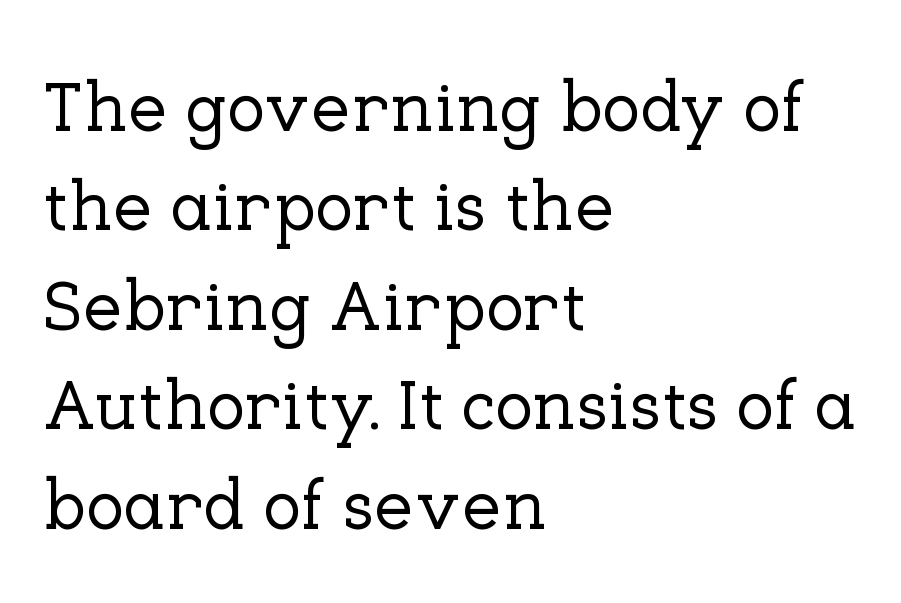
{"serif": "yes", "italic": "no", "width": "normal", "stroke_contrast": "low", "x_height": "medium", "monospaced": "no", "underline": "no", "align": "left", "line_spacing": "normal", "line_spacing_ratio": 1.4, "letter_spacing": "normal", "letter_spacing_em": 0.0, "glyph_px": 71}
